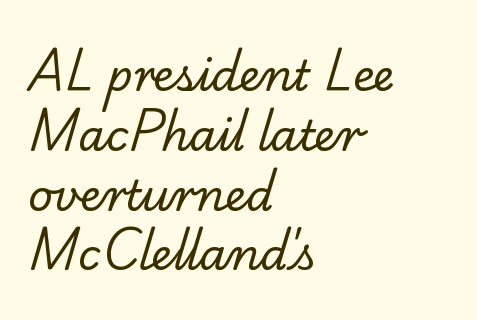
A quiet, ordinary-to-light weight characterises the typeface. Quick note: interline space is typical. The lines are quadded left. Standard letterfit; no display-style spreading of the glyphs. The rendering uses natural spacing where letterforms have individual widths. The space beneath each line is pristine and unruled.
